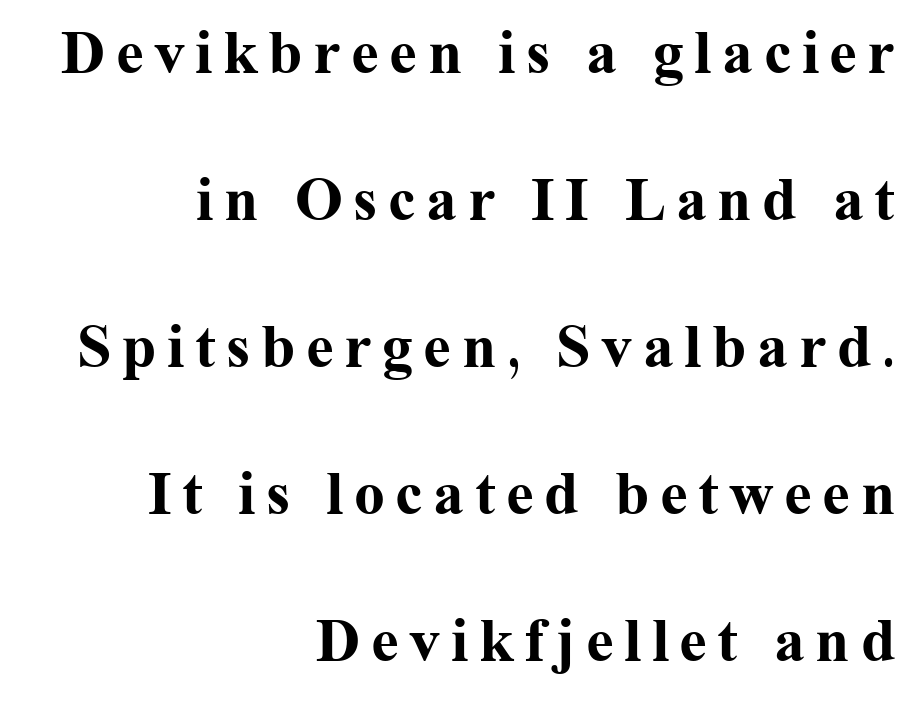
The image shows 62 px bold serif type, upright; set right-aligned, loose line spacing (2.37x), not underlined; medium stroke contrast and a medium x-height.
